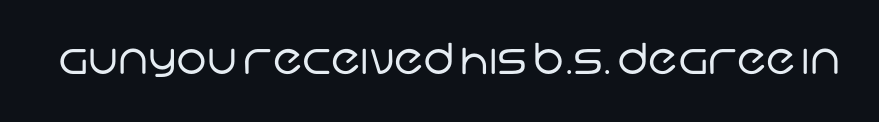
Q: Is the text bold? A: No.
Q: Is the typeface a serif or a sans-serif typeface? A: Sans-serif.
Q: Is the text underlined? A: No.
Q: Is the spacing between letters normal or unusually wide? A: Normal.
Q: Width (condensed, normal, or wide)? A: Normal.
Q: Stroke contrast? A: Low.
Q: x-height? A: Large.
Q: Monospaced? A: No.
